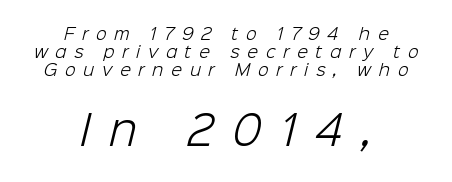
How are the letters spaced? Widely, with obvious added tracking. The letters look calm and open, with moderate or lighter stems. Scale increases going downward across the two blocks. Rule under the text: the space is simply empty. Looks like regular typesetting: each glyph gets only the width it needs. If you folded the block vertically in half, each line would mirror itself in length.
